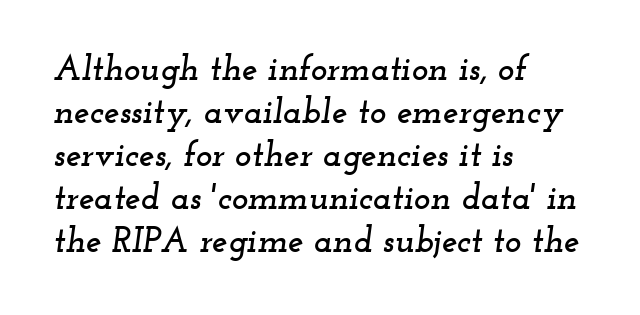
The image shows 35 px wide serif type, italic (leaning right); set left-aligned, line spacing 1.23x, normal letter spacing, not underlined; low stroke contrast and a small x-height.
